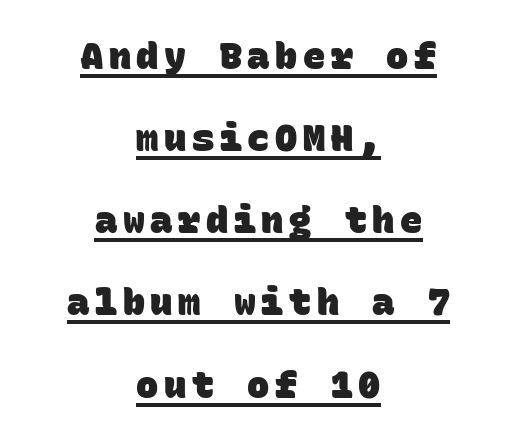
The image shows 37 px heavy sans-serif type, monospaced; set centered, loose line spacing (2.22x), underlined; low stroke contrast and a large x-height.
